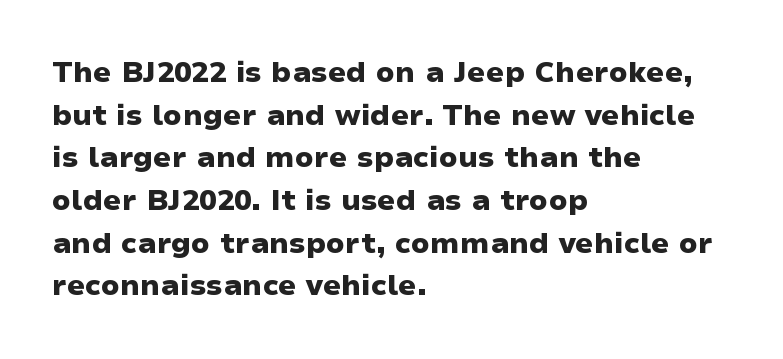
Q: Is the text bold? A: Yes.
Q: Is the text italic (slanted)? A: No, it is upright.
Q: Is the typeface a serif or a sans-serif typeface? A: Sans-serif.
Q: Is the text underlined? A: No.
Q: How is the paragraph aligned? A: Left-aligned.
Q: Is the spacing between letters normal or unusually wide? A: Normal.
Q: Is the spacing between lines tight, normal or loose? A: Normal.
Q: Width (condensed, normal, or wide)? A: Wide.
Q: Stroke contrast? A: Low.
Q: x-height? A: Medium.
Q: Monospaced? A: No.
